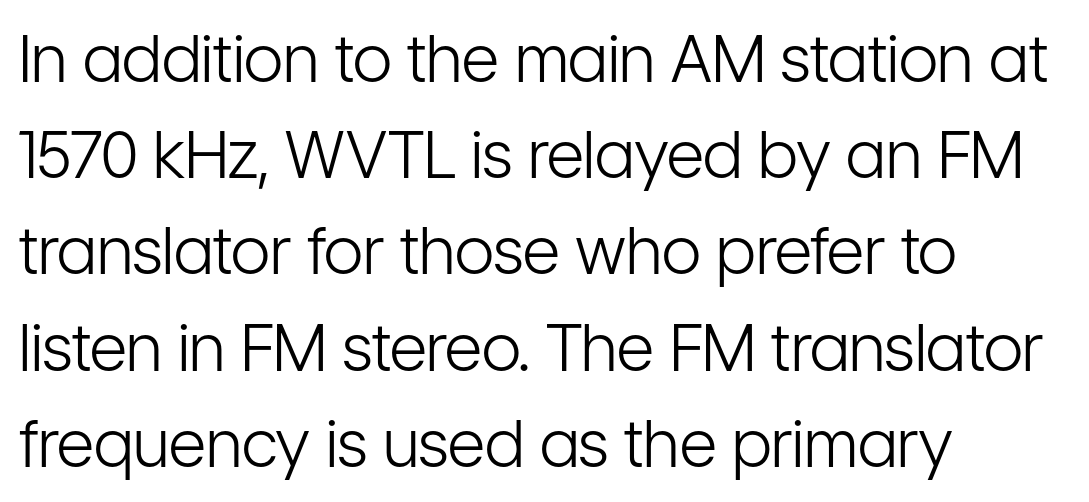
The image shows 65 px light, condensed sans-serif type, upright; set left-aligned, normal line spacing (1.48x), normal letter spacing, not underlined; low stroke contrast and a medium x-height.
